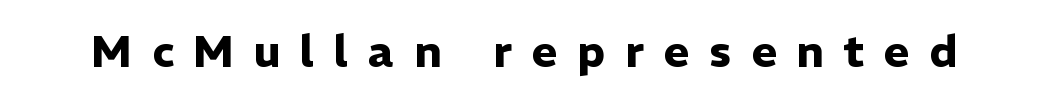
Q: Is the text bold? A: Yes.
Q: Is the text italic (slanted)? A: No, it is upright.
Q: Is the typeface a serif or a sans-serif typeface? A: Sans-serif.
Q: Is the text underlined? A: No.
Q: Is the spacing between letters normal or unusually wide? A: Unusually wide.
Q: Width (condensed, normal, or wide)? A: Normal.
Q: Stroke contrast? A: Low.
Q: x-height? A: Medium.
Q: Monospaced? A: No.
